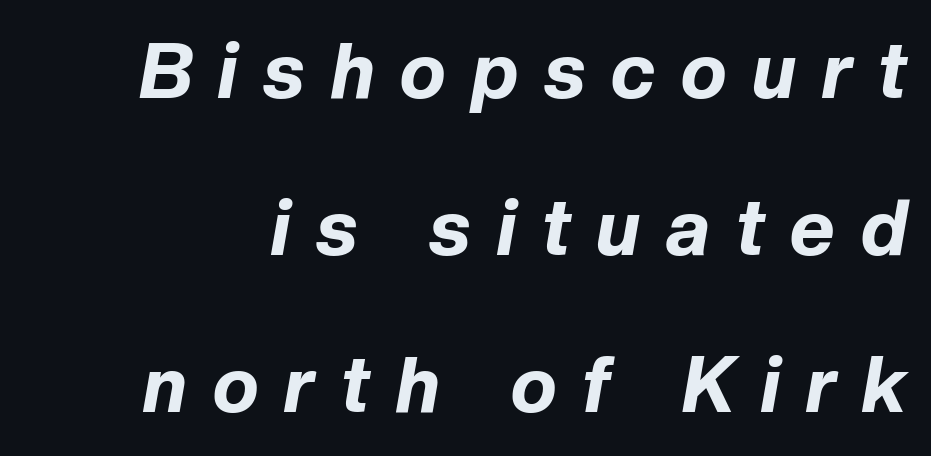
Q: Is the text bold? A: Yes.
Q: Is the text italic (slanted)? A: Yes, it leans right by about 10 degrees.
Q: Is the text underlined? A: No.
Q: Is the spacing between letters normal or unusually wide? A: Unusually wide.
Q: Is the spacing between lines tight, normal or loose? A: Loose.
Q: Width (condensed, normal, or wide)? A: Normal.
Q: Stroke contrast? A: Low.
Q: x-height? A: Medium.
Q: Monospaced? A: No.
